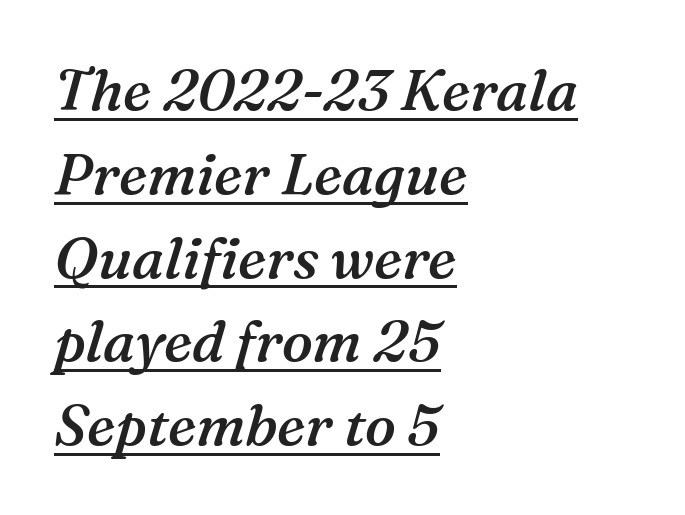
Q: Is the text bold? A: Semi-bold.
Q: Is the text italic (slanted)? A: Yes, it leans right by about 16 degrees.
Q: Is the typeface a serif or a sans-serif typeface? A: Serif.
Q: Is the text underlined? A: Yes.
Q: How is the paragraph aligned? A: Left-aligned.
Q: Is the spacing between letters normal or unusually wide? A: Normal.
Q: Is the spacing between lines tight, normal or loose? A: Normal.
Q: Width (condensed, normal, or wide)? A: Normal.
Q: Stroke contrast? A: Medium.
Q: x-height? A: Medium.
Q: Monospaced? A: No.
